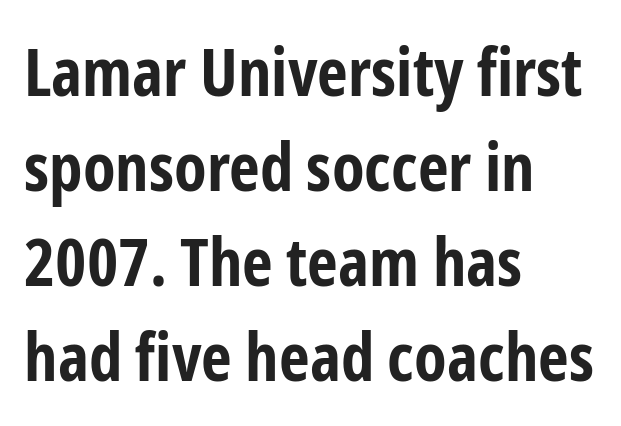
The passage is arranged the way most books set body copy — flush left. The type sits square on the baseline with zero lean. Weight: bold. The rendering keeps characters at their native spacing. The space directly below the letters is spotless. Think of a printed novel: that variable character pitch is what you see here.
